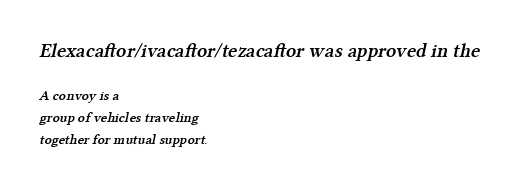
Q: Is the text bold? A: Semi-bold.
Q: Is the text underlined? A: No.
Q: How is the paragraph aligned? A: Left-aligned.
Q: Is the spacing between letters normal or unusually wide? A: Normal.
Q: Is the spacing between lines tight, normal or loose? A: Normal.
Q: Which block of text is set in a larger size, the first (top) or the second (bottom)? A: The first (top) one.
